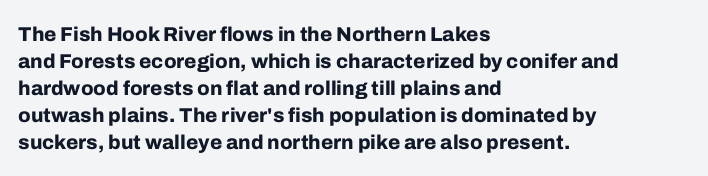
The font's upright variant was chosen for this text. Notice how the passage keeps a crisp vertical edge on the left only. Honestly, the row spacing looks completely unremarkable. Bare-footed words on every line.
